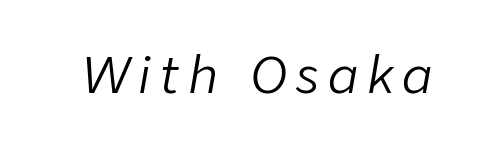
Q: Is the text bold? A: No.
Q: Is the text italic (slanted)? A: Yes, it leans right by about 9 degrees.
Q: Is the text underlined? A: No.
Q: Width (condensed, normal, or wide)? A: Normal.
Q: Stroke contrast? A: Low.
Q: x-height? A: Medium.
Q: Monospaced? A: No.
